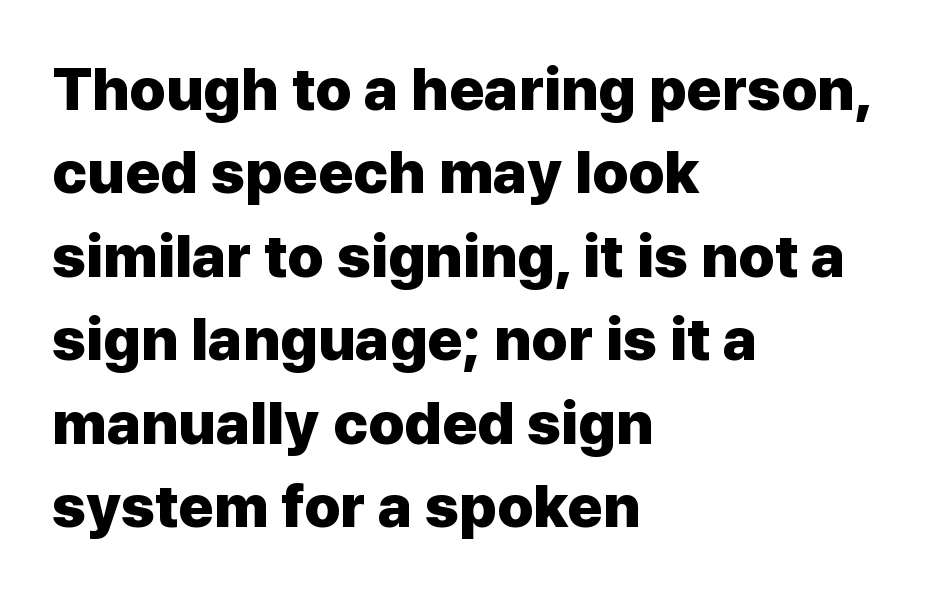
The image shows 60 px heavy sans-serif type, upright; set left-aligned, normal line spacing (1.39x), normal letter spacing, not underlined; low stroke contrast and a medium x-height.
